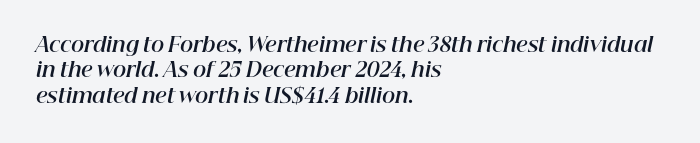
{"italic": "yes", "lean": "right", "slant_degrees": 12, "bold": "yes", "underline": "no", "align": "left", "line_spacing": "normal", "line_spacing_ratio": 1.27, "letter_spacing": "normal", "letter_spacing_em": 0.0, "glyph_px": 20}
